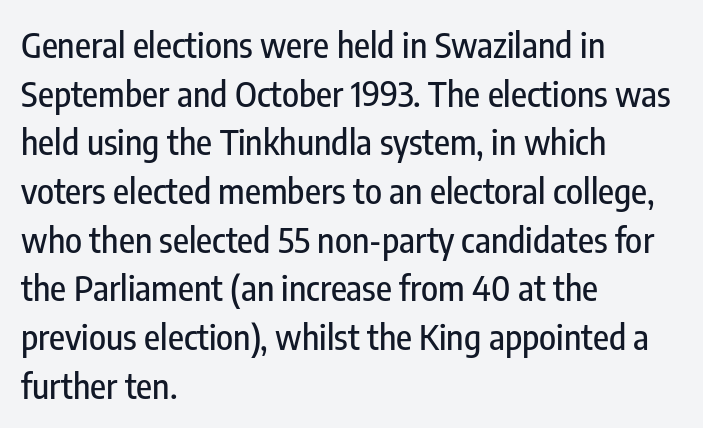
{"serif": "no", "italic": "no", "width": "condensed", "stroke_contrast": "low", "x_height": "medium", "monospaced": "no", "underline": "no", "align": "left", "line_spacing": "normal", "line_spacing_ratio": 1.39, "letter_spacing": "normal", "letter_spacing_em": 0.0, "glyph_px": 35}
